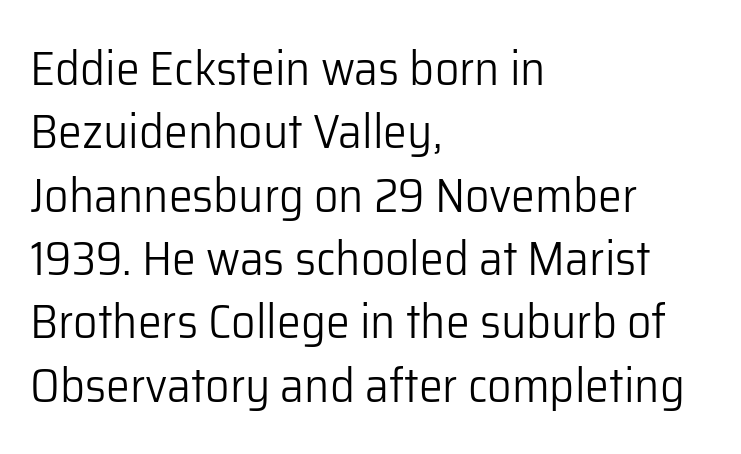
Q: Is the text bold? A: No.
Q: Is the text italic (slanted)? A: No, it is upright.
Q: Is the typeface a serif or a sans-serif typeface? A: Sans-serif.
Q: Is the text underlined? A: No.
Q: How is the paragraph aligned? A: Left-aligned.
Q: Is the spacing between letters normal or unusually wide? A: Normal.
Q: Is the spacing between lines tight, normal or loose? A: Normal.
Q: Width (condensed, normal, or wide)? A: Normal.
Q: Stroke contrast? A: Low.
Q: x-height? A: Medium.
Q: Monospaced? A: No.
